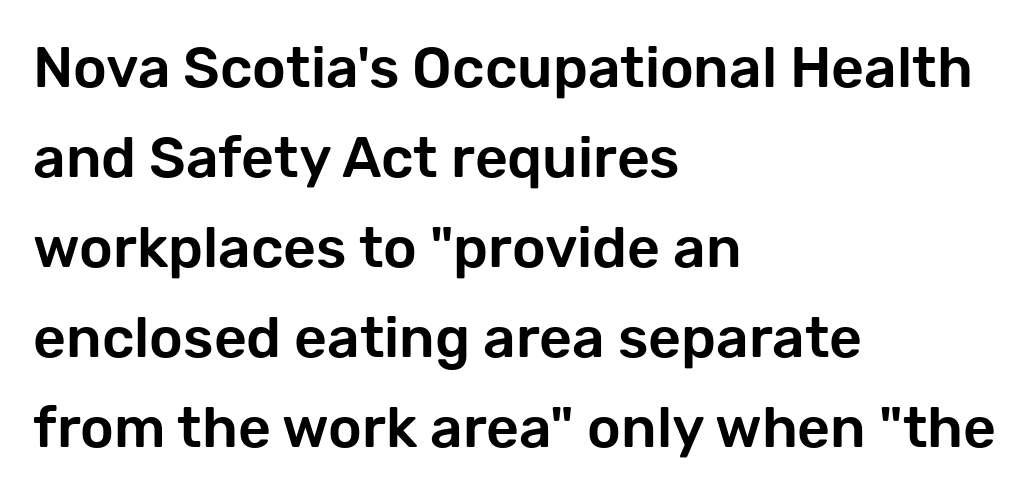
The leading is moderate, giving the passage an even texture. Each letter's strokes conclude bluntly, with no projecting serifs. Check the space under the baseline: it is left empty. Notice how the stems are strictly vertical — no italics here. Alignment: flush left. This sample has the flowing, uneven cadence of proportional lettering.
